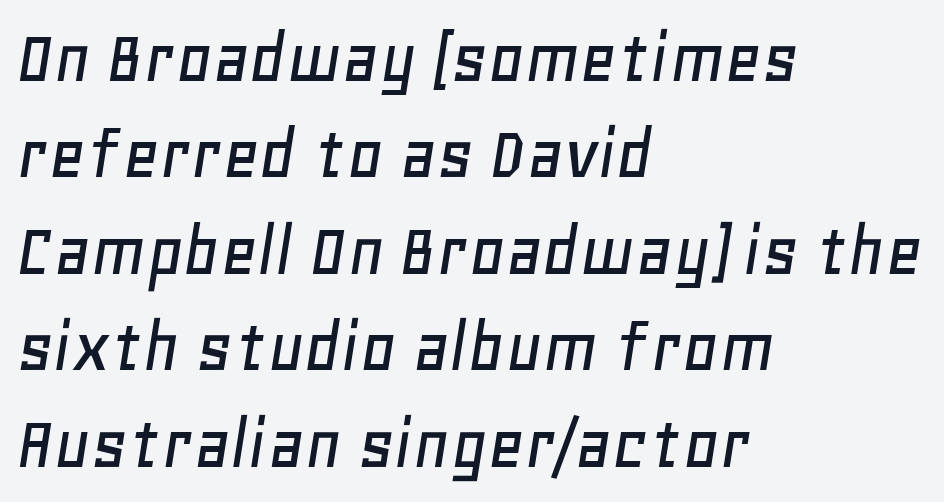
Teacher's note: observe the even left margin — that is flush-left alignment. The passage shown leans; its letterforms are oblique. The rendering keeps characters at their native spacing. This rendering features lettering with no underline.
